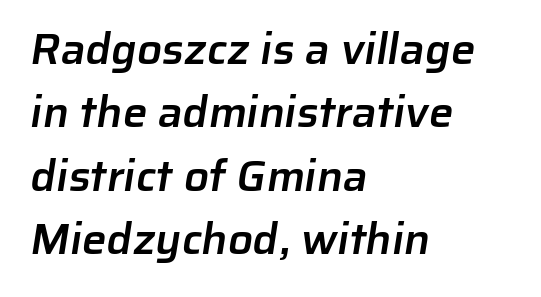
The image shows 44 px semibold sans-serif type; set left-aligned, normal line spacing (1.44x), normal letter spacing, not underlined; low stroke contrast and a medium x-height.
